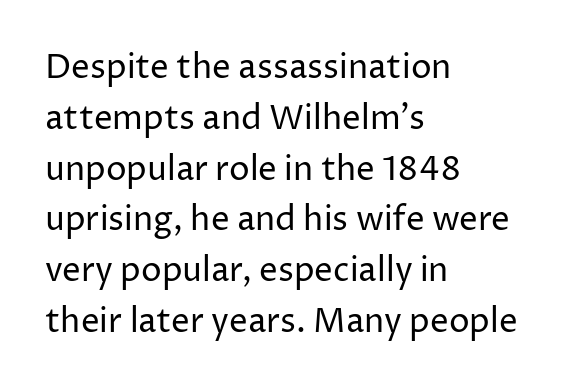
Decoration check: the copy has no underline. Inter-character spacing is left at the font's built-in metrics. A light-to-regular cut is what we see here. Letterform terminals end flat and unadorned throughout the passage. The rendering uses a moderate line-height, typical for paragraphs.
